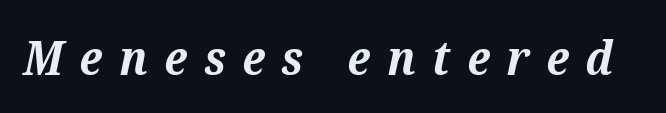
{"serif": "yes", "italic": "yes", "lean": "right", "slant_degrees": 12, "bold": "yes", "weight": "bold", "width": "normal", "stroke_contrast": "medium", "x_height": "medium", "monospaced": "no", "underline": "no", "letter_spacing": "wide", "letter_spacing_em": 0.35, "glyph_px": 48}
